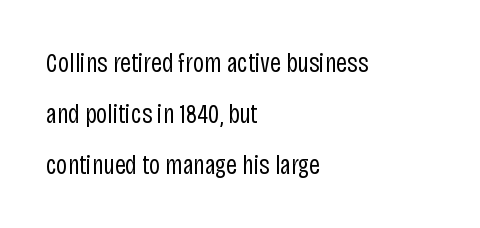
Q: Is the text bold? A: No.
Q: Is the text italic (slanted)? A: No, it is upright.
Q: Is the text underlined? A: No.
Q: How is the paragraph aligned? A: Left-aligned.
Q: Is the spacing between letters normal or unusually wide? A: Normal.
